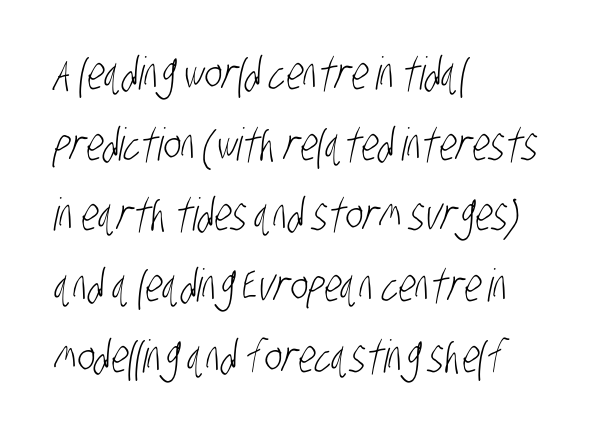
{"serif": "no", "bold": "no", "weight": "light", "width": "condensed", "stroke_contrast": "low", "x_height": "large", "monospaced": "no", "underline": "no", "align": "left", "line_spacing": "normal", "line_spacing_ratio": 1.57, "letter_spacing": "normal", "letter_spacing_em": 0.0, "glyph_px": 45}
